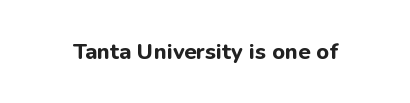
Short note: letters normally spaced. Words float on clear page, feet unadorned. The letters stand upright; this is a roman face. Heavy, bold letterforms.
